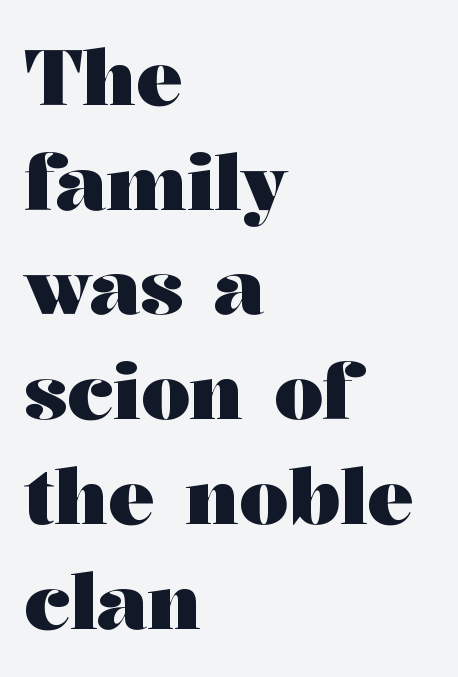
{"serif": "yes", "italic": "no", "bold": "yes", "weight": "heavy", "width": "wide", "stroke_contrast": "medium", "x_height": "medium", "monospaced": "no", "underline": "no", "align": "left", "line_spacing": "normal", "line_spacing_ratio": 1.36, "letter_spacing": "normal", "letter_spacing_em": 0.0, "glyph_px": 77}
